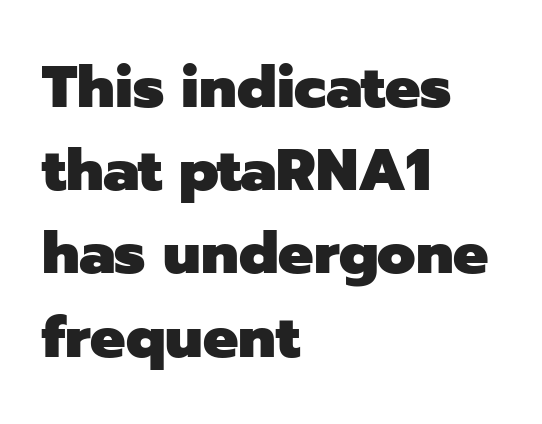
The image shows 59 px heavy sans-serif type, upright; set left-aligned, normal line spacing (1.41x), normal letter spacing, not underlined; low stroke contrast and a medium x-height.
